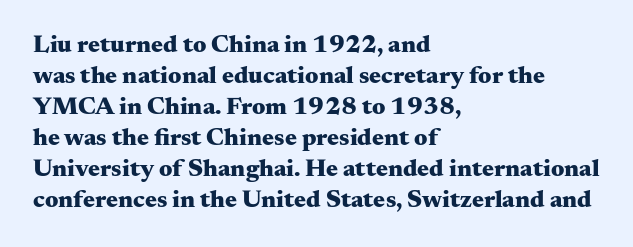
{"italic": "no", "bold": "yes", "underline": "no", "align": "left", "line_spacing_ratio": 1.24, "letter_spacing": "normal", "letter_spacing_em": 0.0, "glyph_px": 25}
